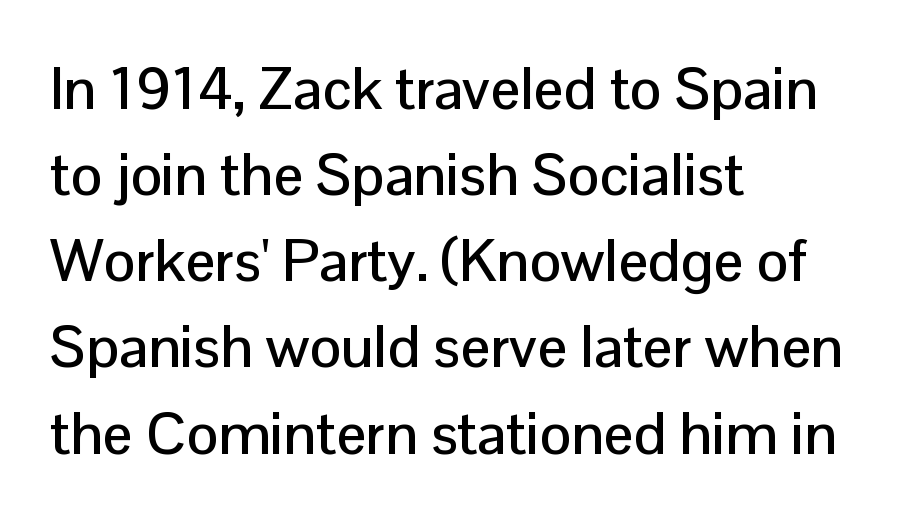
Between one letter and the next there's only the usual sliver of space. Italic? Not at all — the glyphs are vertical. The rendering anchors every line to the left-hand side. The rendering uses natural spacing where letterforms have individual widths. You can tell from the bare stems that sans-serif type was used. The specimen omits any rule beneath the text block's lines.
